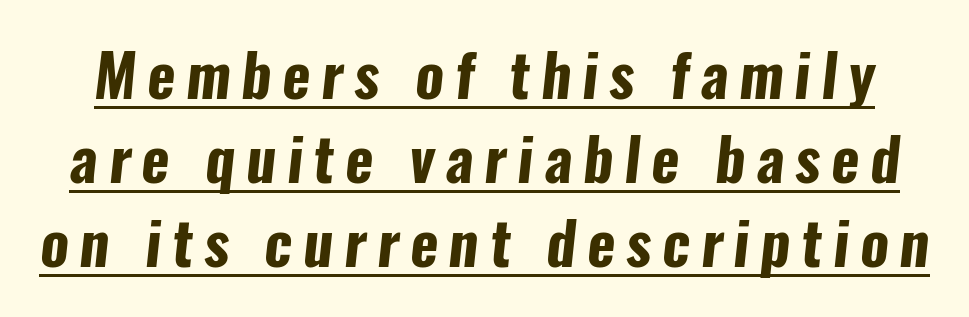
Q: Is the text bold? A: Yes.
Q: Is the typeface a serif or a sans-serif typeface? A: Sans-serif.
Q: Is the text underlined? A: Yes.
Q: Is the spacing between lines tight, normal or loose? A: Normal.
Q: Width (condensed, normal, or wide)? A: Condensed.
Q: Stroke contrast? A: Low.
Q: x-height? A: Medium.
Q: Monospaced? A: No.
